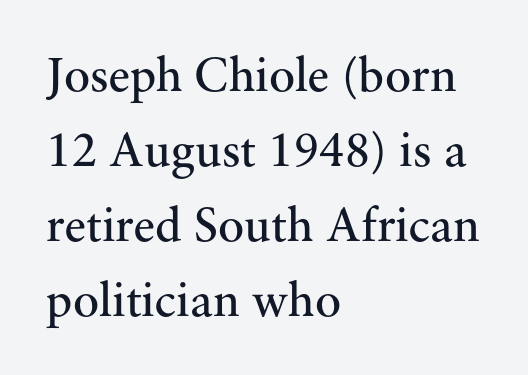
{"serif": "yes", "italic": "no", "bold": "no", "weight": "regular", "width": "normal", "stroke_contrast": "medium", "x_height": "small", "monospaced": "no", "underline": "no", "align": "left", "line_spacing": "normal", "line_spacing_ratio": 1.53, "letter_spacing": "normal", "letter_spacing_em": 0.0, "glyph_px": 49}
